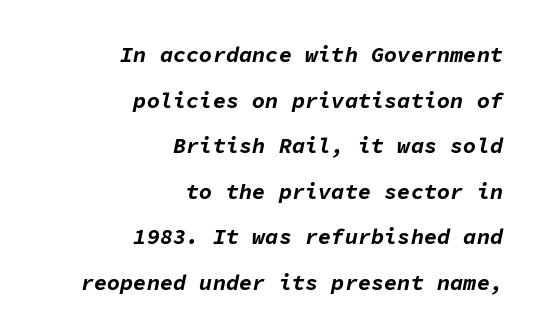
{"italic": "yes", "lean": "right", "slant_degrees": 11, "bold": "yes", "underline": "no", "align": "right", "line_spacing": "loose", "line_spacing_ratio": 2.07, "letter_spacing": "normal", "letter_spacing_em": 0.0, "glyph_px": 22}
